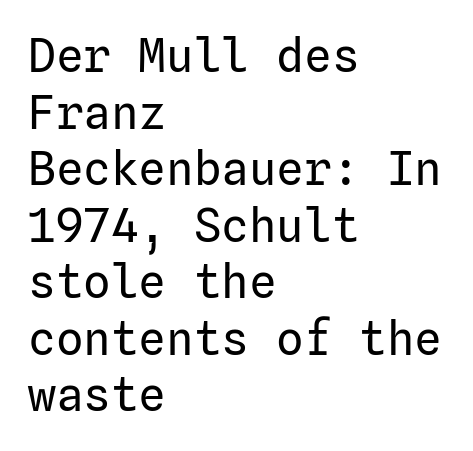
Q: Is the text bold? A: No.
Q: Is the text italic (slanted)? A: No, it is upright.
Q: Is the typeface a serif or a sans-serif typeface? A: Sans-serif.
Q: Is the text underlined? A: No.
Q: How is the paragraph aligned? A: Left-aligned.
Q: Is the spacing between letters normal or unusually wide? A: Normal.
Q: Width (condensed, normal, or wide)? A: Normal.
Q: Stroke contrast? A: Low.
Q: x-height? A: Medium.
